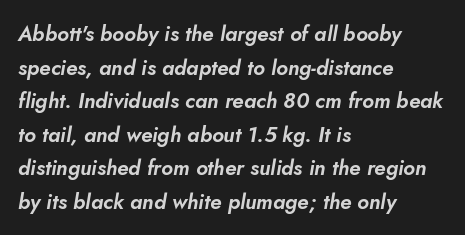
The horizontal fit of the characters is conventional and even. Left-aligned paragraph, ragged on the right. Would a proofreader flag this as italicized? Yes. Summary of vertical rhythm: regular, with standard interline spacing. Honestly, there is no underline to notice here at all.
